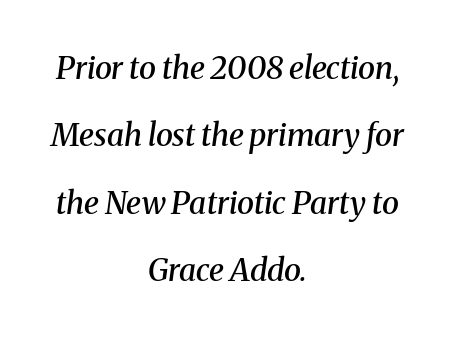
Each word holds together tightly as a unit, with standard inter-letter gaps. The type family on display is of the serif kind. Honestly, there is no underline to notice here at all. Typesetter's note: demi weight, one step under bold. One-word summary of the alignment: center.
